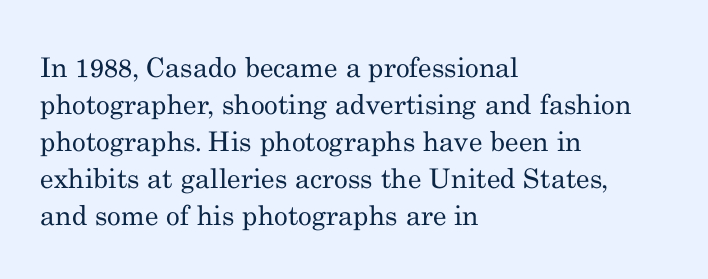
Q: Is the text bold? A: No.
Q: Is the text italic (slanted)? A: No, it is upright.
Q: Is the text underlined? A: No.
Q: How is the paragraph aligned? A: Left-aligned.
Q: Is the spacing between letters normal or unusually wide? A: Normal.
Q: Is the spacing between lines tight, normal or loose? A: Normal.
